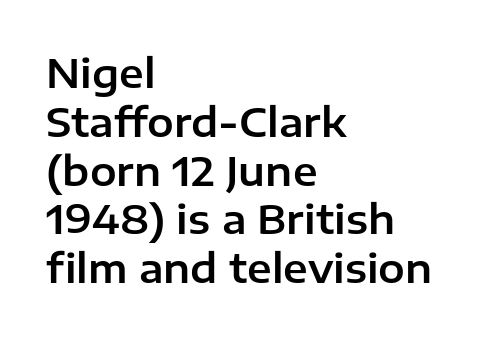
Is this a fixed-width face? No — the glyphs have proportional, varying widths. Is this a sans? Yes — the strokes have no serifs. The letters sit at their default tracking, neither squeezed nor spread. This rendering uses left alignment, leaving the right contour irregular. Do the letters lean? They stand straight. Glance below the letters and you will spot only blank space.
